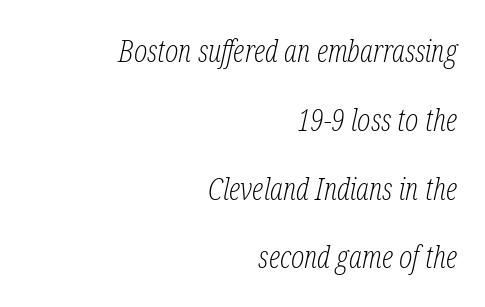
The image shows 31 px light, condensed serif type, italic (leaning right); set right-aligned, loose line spacing (2.22x), normal letter spacing, not underlined; low stroke contrast and a medium x-height.
